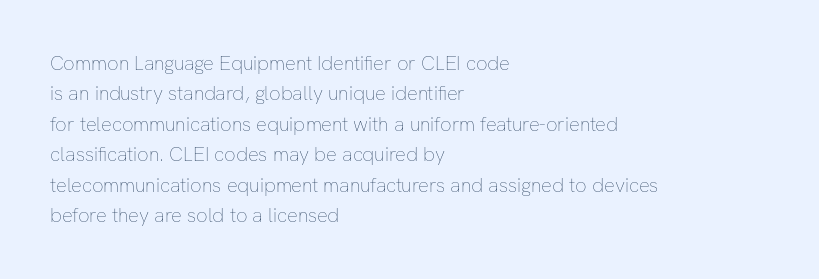
The image shows 20 px text type, upright; set left-aligned, normal line spacing (1.52x), normal letter spacing, not underlined.
